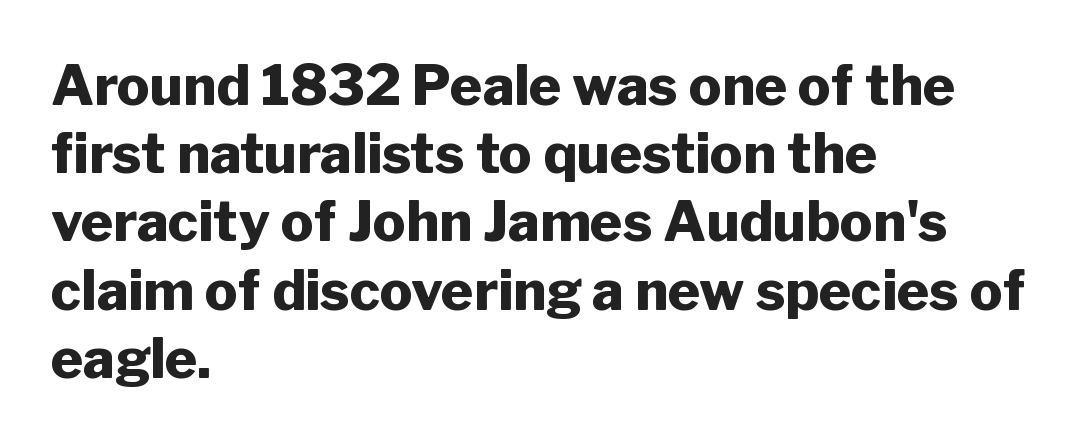
Q: Is the text bold? A: Yes.
Q: Is the text italic (slanted)? A: No, it is upright.
Q: Is the typeface a serif or a sans-serif typeface? A: Sans-serif.
Q: Is the text underlined? A: No.
Q: How is the paragraph aligned? A: Left-aligned.
Q: Is the spacing between letters normal or unusually wide? A: Normal.
Q: Width (condensed, normal, or wide)? A: Normal.
Q: Stroke contrast? A: Low.
Q: x-height? A: Medium.
Q: Monospaced? A: No.
